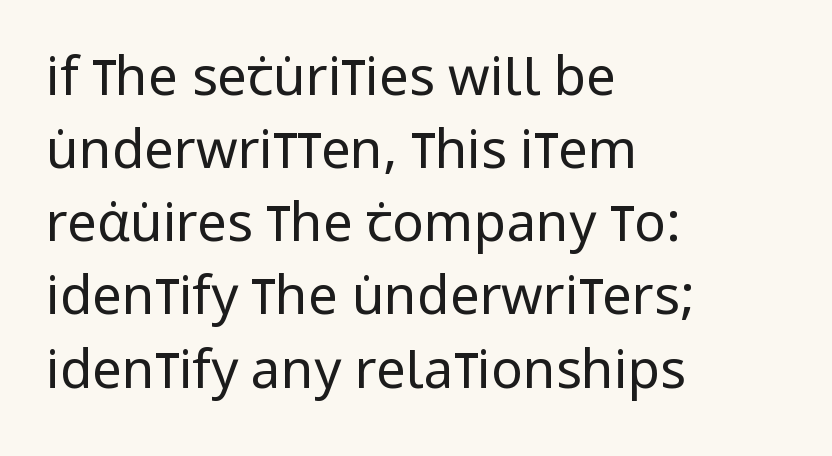
{"serif": "no", "italic": "no", "bold": "no", "weight": "regular", "width": "condensed", "stroke_contrast": "low", "x_height": "large", "monospaced": "no", "underline": "no", "align": "left", "line_spacing": "normal", "line_spacing_ratio": 1.38, "letter_spacing": "normal", "letter_spacing_em": 0.0, "glyph_px": 53}
